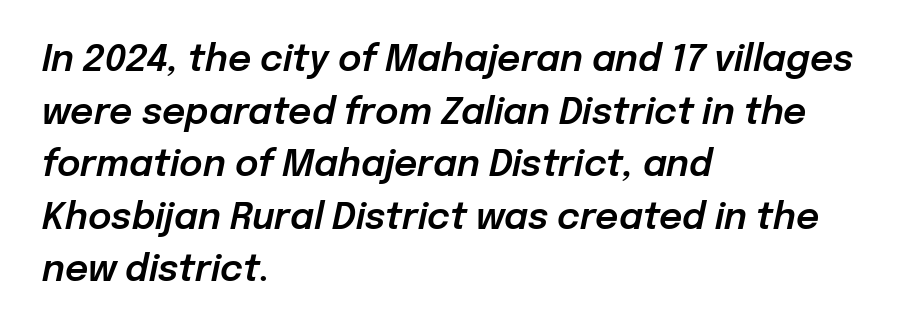
Q: Is the text italic (slanted)? A: Yes, it leans right by about 12 degrees.
Q: Is the text underlined? A: No.
Q: How is the paragraph aligned? A: Left-aligned.
Q: Is the spacing between letters normal or unusually wide? A: Normal.
Q: Is the spacing between lines tight, normal or loose? A: Normal.
Q: Width (condensed, normal, or wide)? A: Normal.
Q: Stroke contrast? A: Low.
Q: x-height? A: Medium.
Q: Monospaced? A: No.
